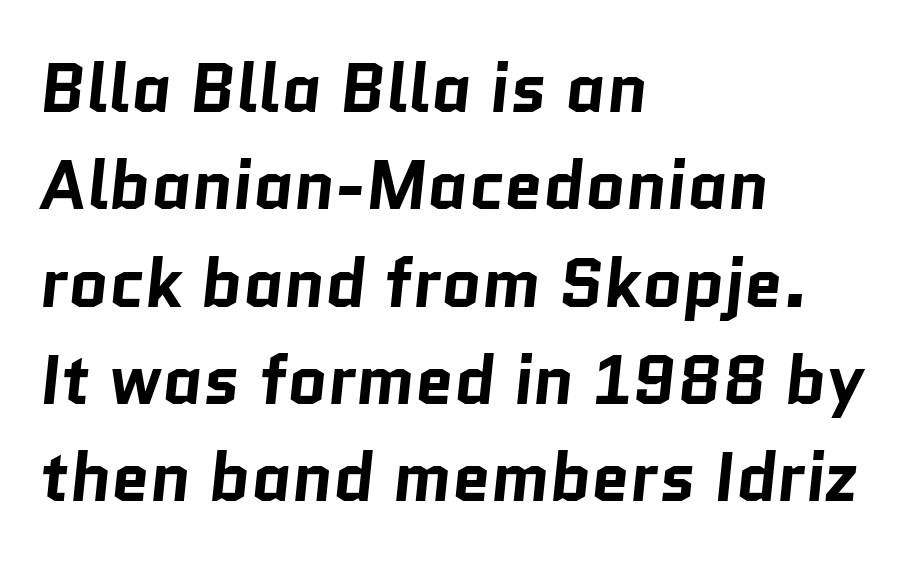
In terms of leading, this rendering sits right in the middle. The area under the type is left untouched. The rendering uses a bold face; every stroke is thick and dark. Visually the block forms a straight wall on the left and a jagged coastline on the right. Classification — sans serif.
